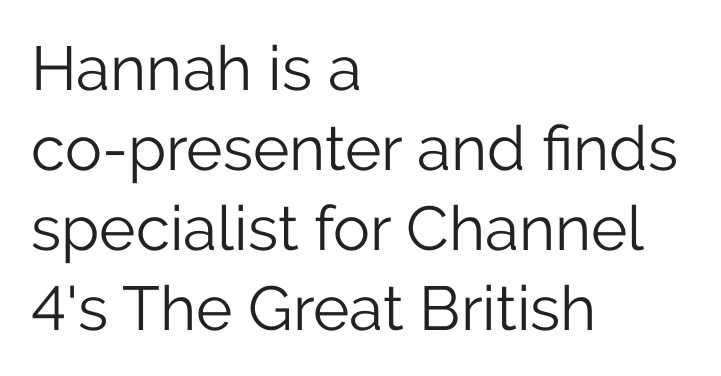
The image shows 62 px light sans-serif type, upright; set left-aligned, normal line spacing (1.29x), normal letter spacing, not underlined; low stroke contrast and a medium x-height.
